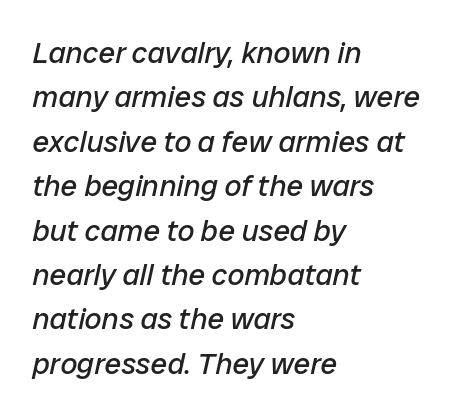
The image shows 30 px regular-weight type, italic (leaning right); set left-aligned, normal line spacing (1.48x), normal letter spacing, not underlined; low stroke contrast and a medium x-height.
